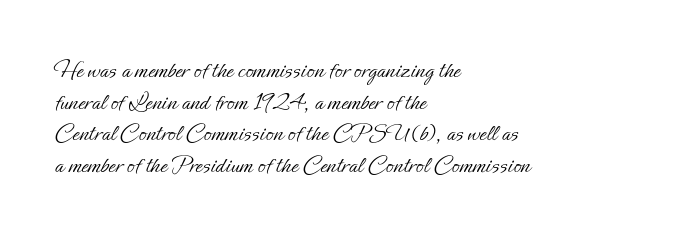
Q: Is the text bold? A: No.
Q: Is the text italic (slanted)? A: Yes.
Q: Is the text underlined? A: No.
Q: How is the paragraph aligned? A: Left-aligned.
Q: Is the spacing between letters normal or unusually wide? A: Normal.
Q: Is the spacing between lines tight, normal or loose? A: Normal.
